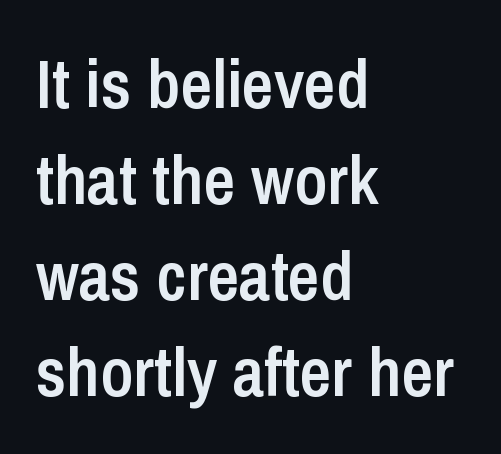
The image shows 69 px semibold, condensed sans-serif type, upright; set left-aligned, normal line spacing (1.39x), normal letter spacing, not underlined; low stroke contrast and a medium x-height.
